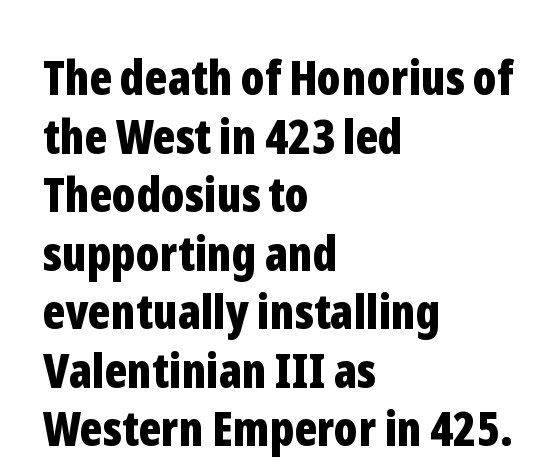
{"serif": "no", "italic": "no", "bold": "yes", "weight": "bold", "width": "condensed", "stroke_contrast": "low", "x_height": "medium", "monospaced": "no", "underline": "no", "align": "left", "line_spacing_ratio": 1.22, "letter_spacing": "normal", "letter_spacing_em": 0.0, "glyph_px": 48}
